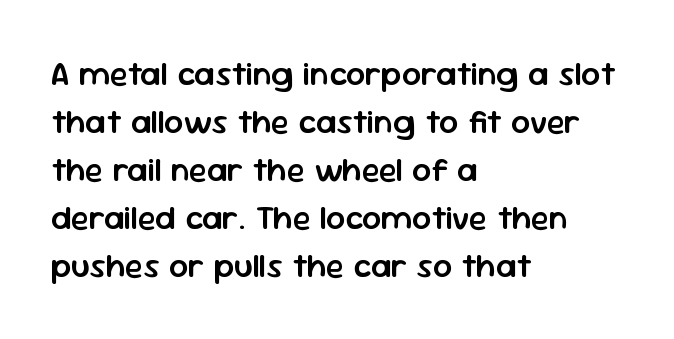
Bold? Not quite — semibold, heavier than regular but stopping short. Regular leading. Type style note: lacks serifs. One-word summary of the alignment: left. Think of a printed novel: that variable character pitch is what you see here. Decoration check: the copy has no underline.
